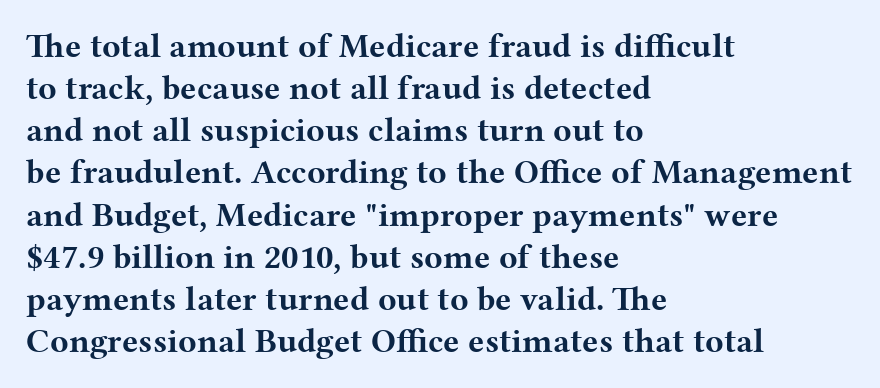
The image shows 34 px bold, wide serif type, upright; set left-aligned, line spacing 1.24x, normal letter spacing, not underlined; medium stroke contrast and a medium x-height.
